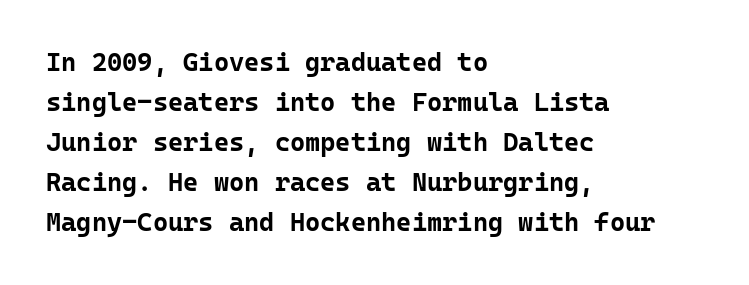
Q: Is the text bold? A: Yes.
Q: Is the text italic (slanted)? A: No, it is upright.
Q: Is the text underlined? A: No.
Q: How is the paragraph aligned? A: Left-aligned.
Q: Is the spacing between letters normal or unusually wide? A: Normal.
Q: Is the spacing between lines tight, normal or loose? A: Normal.
